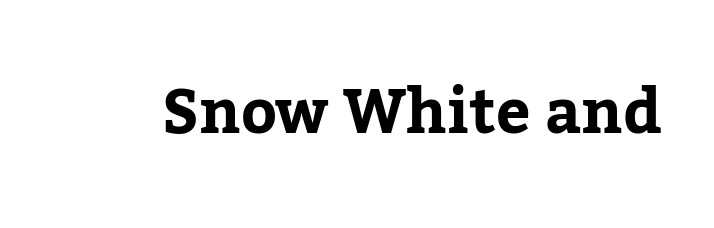
The image shows 61 px bold serif type, upright; set normal letter spacing, not underlined; low stroke contrast and a medium x-height.
